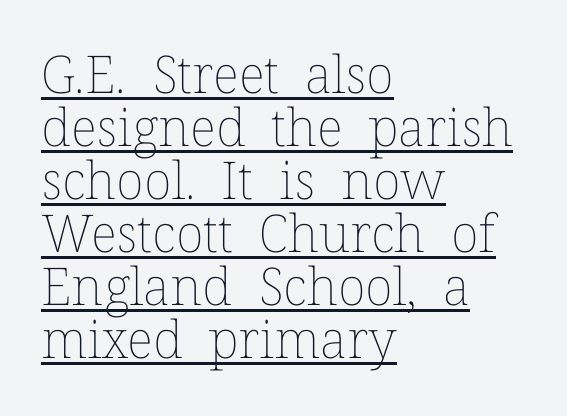
Q: Is the text bold? A: No.
Q: Is the text italic (slanted)? A: No, it is upright.
Q: Is the text underlined? A: Yes.
Q: How is the paragraph aligned? A: Left-aligned.
Q: Is the spacing between letters normal or unusually wide? A: Normal.
Q: Is the spacing between lines tight, normal or loose? A: Tight.
Q: Width (condensed, normal, or wide)? A: Normal.
Q: Stroke contrast? A: Low.
Q: x-height? A: Medium.
Q: Monospaced? A: No.
